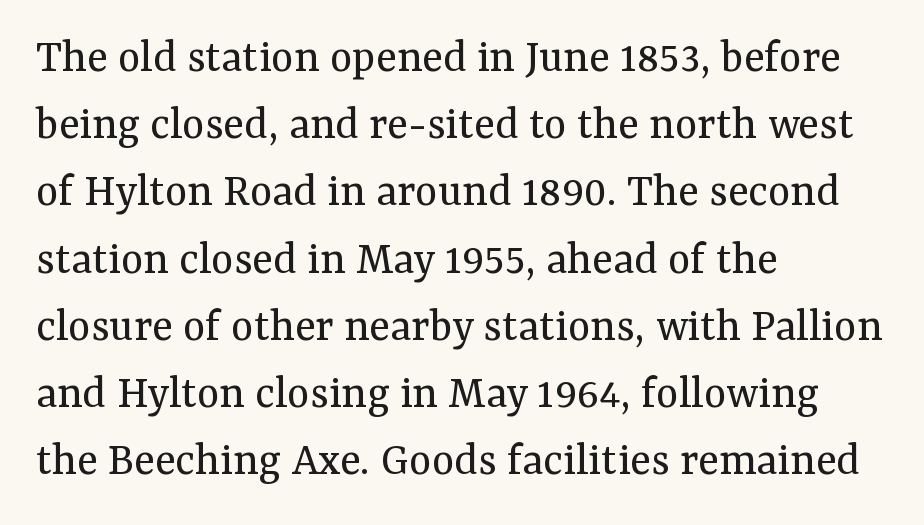
The horizontal fit of the characters is conventional and even. Visually the block forms a straight wall on the left and a jagged coastline on the right. A light-to-regular cut is what we see here. The baseline area is clear. Looks like regular typesetting: each glyph gets only the width it needs. The designer went with a serif here, giving each stem small feet.
